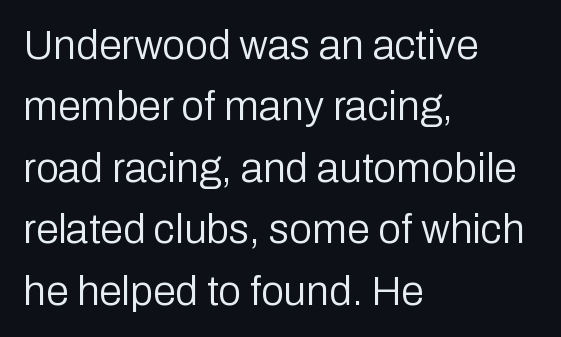
Here the designer chose a conventional face with non-uniform glyph widths. Nope, no serifs anywhere on these letters. The string is rendered with underlining switched off. The letters look calm and open, with moderate or lighter stems.
